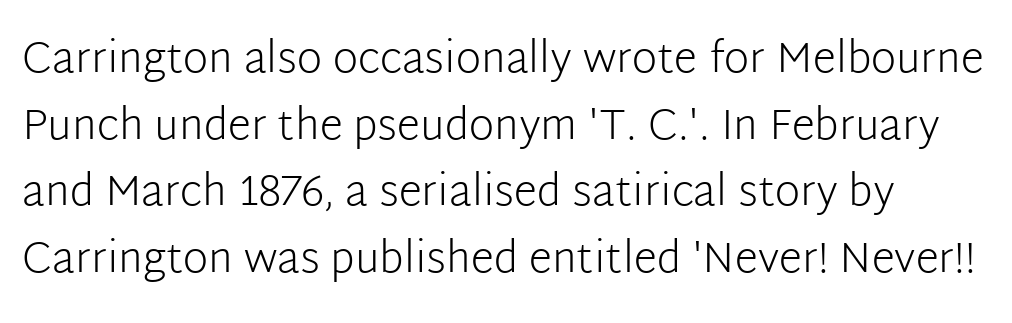
{"serif": "no", "italic": "no", "bold": "no", "weight": "light", "width": "normal", "stroke_contrast": "low", "x_height": "medium", "monospaced": "no", "underline": "no", "line_spacing": "normal", "line_spacing_ratio": 1.55, "letter_spacing": "normal", "letter_spacing_em": 0.0, "glyph_px": 43}
